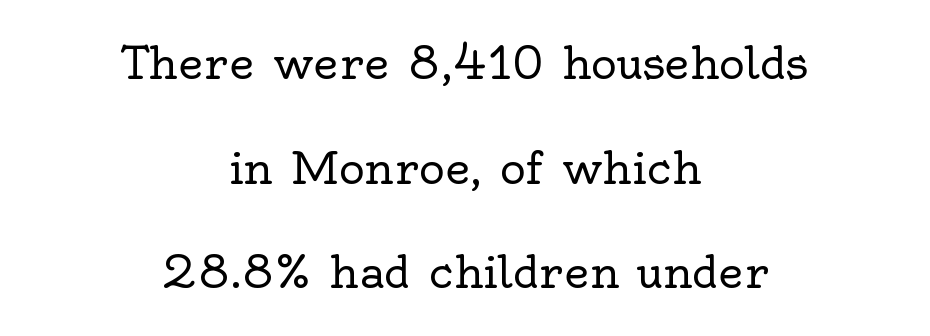
Weight: regular or lighter. The passage shown stacks its lines with a broad gap. Nobody touched the tracking dial on this one. The face used here is seriffed, in the tradition of book romans. The specimen omits any rule beneath the text block's lines.
